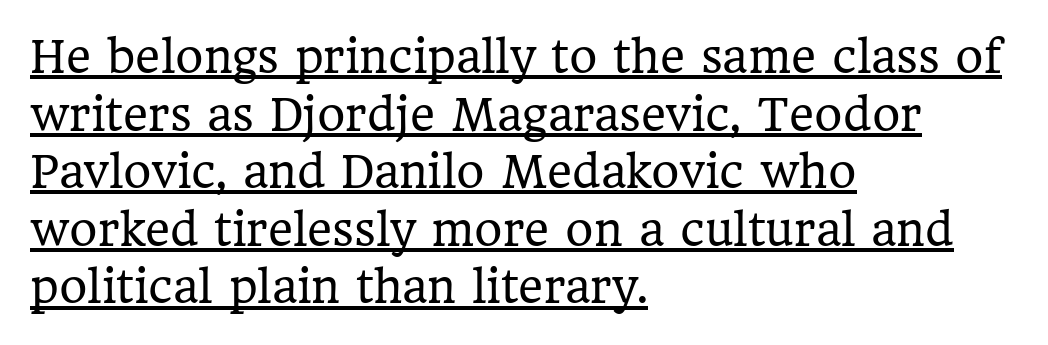
The image shows 43 px regular-weight serif type, upright; set left-aligned, normal line spacing (1.34x), normal letter spacing, underlined; low stroke contrast and a medium x-height.
